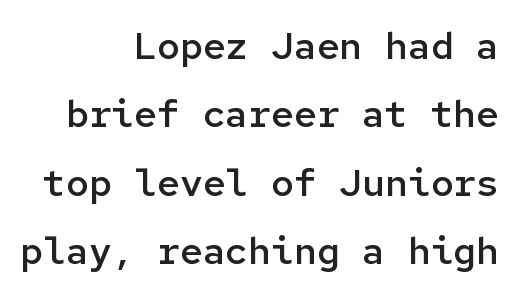
Glyph-to-glyph distance matches everyday printed text. Descender tails drop into unmarked territory. Do the characters align in a grid? Yes, the font is monospaced. Examine the stroke ends and you'll find no serifs. Moderately thickened strokes mark this as semibold type. The ragged edge is on the left, which tells us the setting is flush right.
